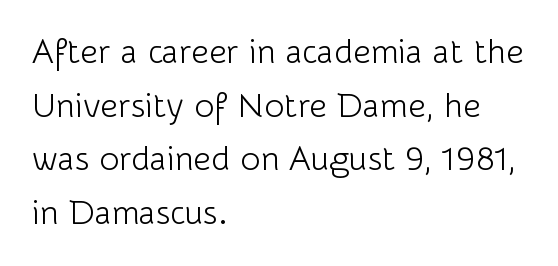
The image shows 34 px light sans-serif type, upright; set left-aligned, normal line spacing (1.58x), normal letter spacing, not underlined; low stroke contrast and a medium x-height.
